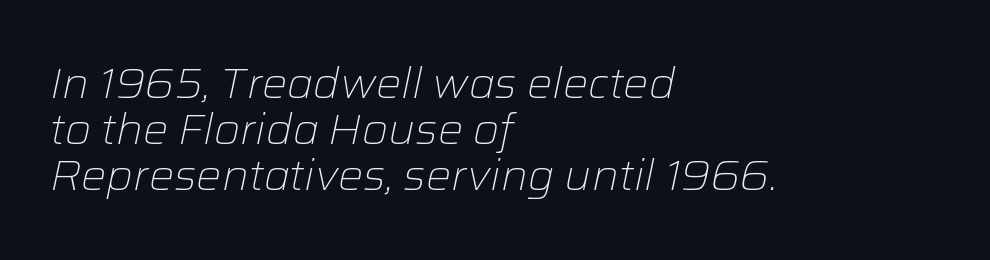
{"italic": "yes", "lean": "right", "slant_degrees": 12, "bold": "no", "weight": "light", "width": "normal", "stroke_contrast": "low", "x_height": "medium", "monospaced": "no", "underline": "no", "align": "left", "line_spacing": "tight", "line_spacing_ratio": 1.1, "letter_spacing": "normal", "letter_spacing_em": 0.0, "glyph_px": 42}
